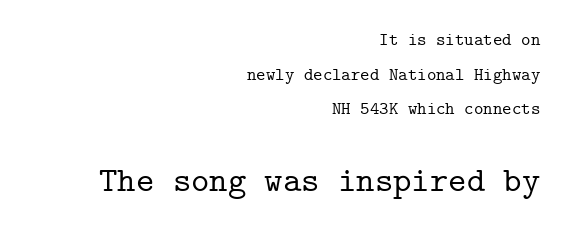
The image shows 35 px serif type, upright, monospaced; set right-aligned, loose line spacing (1.93x), normal letter spacing, not underlined; the second (bottom) block is 1.94x larger; low stroke contrast and a medium x-height.
